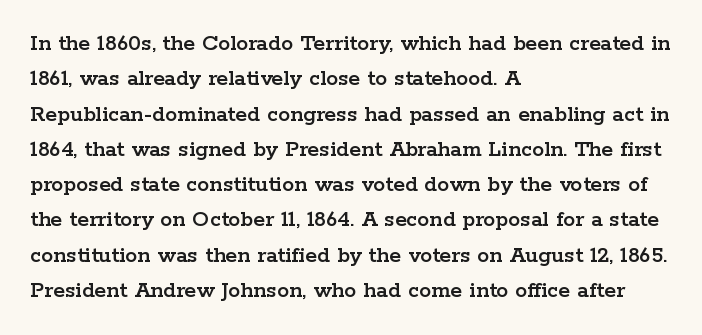
The image shows 24 px text type, upright; set left-aligned, normal line spacing (1.47x), normal letter spacing, not underlined.
